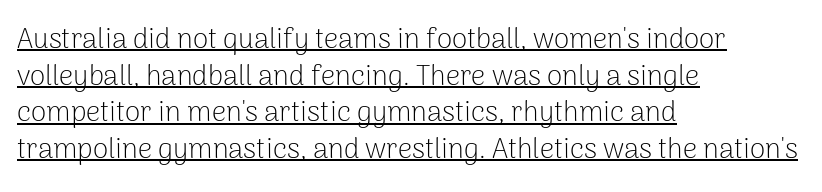
Q: Is the text bold? A: No.
Q: Is the text italic (slanted)? A: No, it is upright.
Q: Is the typeface a serif or a sans-serif typeface? A: Sans-serif.
Q: Is the text underlined? A: Yes.
Q: How is the paragraph aligned? A: Left-aligned.
Q: Is the spacing between letters normal or unusually wide? A: Normal.
Q: Is the spacing between lines tight, normal or loose? A: Normal.
Q: Width (condensed, normal, or wide)? A: Normal.
Q: Stroke contrast? A: Low.
Q: x-height? A: Medium.
Q: Monospaced? A: No.
